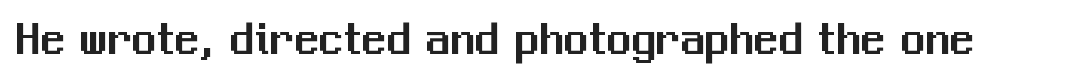
The image shows 49 px sans-serif type, upright; set normal letter spacing, not underlined; medium stroke contrast and a medium x-height.
